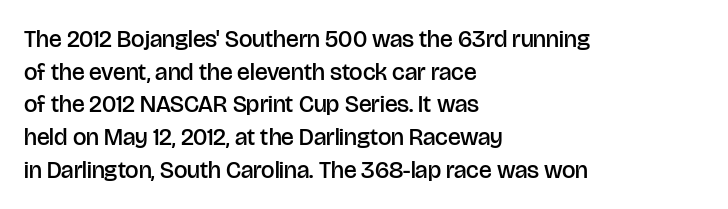
Q: Is the text bold? A: Semi-bold.
Q: Is the text italic (slanted)? A: No, it is upright.
Q: Is the text underlined? A: No.
Q: How is the paragraph aligned? A: Left-aligned.
Q: Is the spacing between letters normal or unusually wide? A: Normal.
Q: Is the spacing between lines tight, normal or loose? A: Normal.
